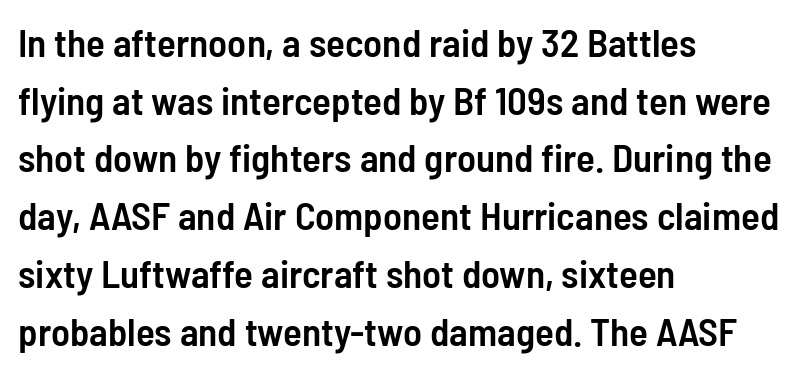
The image shows 39 px semibold, condensed sans-serif type, upright; set left-aligned, normal line spacing (1.48x), normal letter spacing, not underlined; low stroke contrast and a medium x-height.
